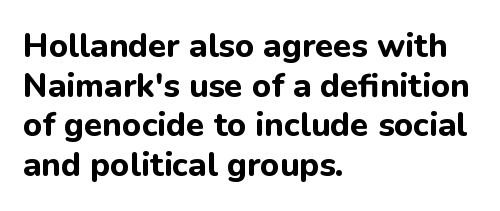
Q: Is the text bold? A: Yes.
Q: Is the text italic (slanted)? A: No, it is upright.
Q: Is the typeface a serif or a sans-serif typeface? A: Sans-serif.
Q: Is the text underlined? A: No.
Q: How is the paragraph aligned? A: Left-aligned.
Q: Is the spacing between letters normal or unusually wide? A: Normal.
Q: Width (condensed, normal, or wide)? A: Normal.
Q: Stroke contrast? A: Low.
Q: x-height? A: Medium.
Q: Monospaced? A: No.
